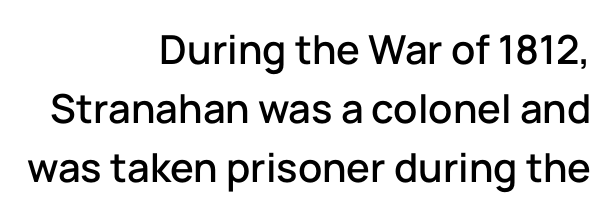
The glyphs in this specimen are sans serif. How are the letters spaced? Ordinarily, with no added tracking. Looks like regular typesetting: each glyph gets only the width it needs. Layout note: lines flush right.
